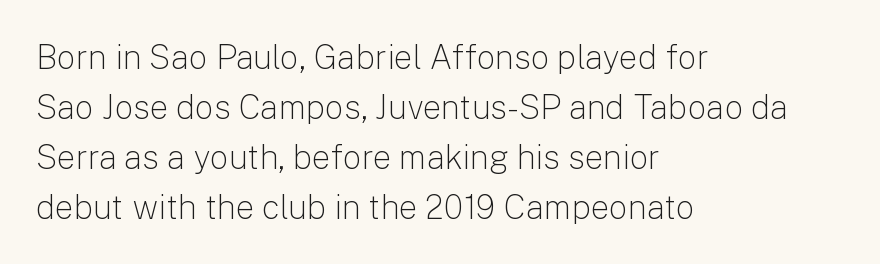
The image shows 33 px light sans-serif type, upright; set left-aligned, normal line spacing (1.52x), normal letter spacing, not underlined; low stroke contrast and a medium x-height.
